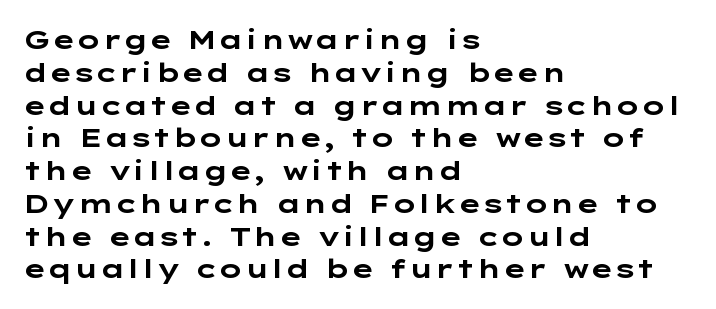
{"italic": "no", "bold": "yes", "underline": "no", "align": "left", "line_spacing": "normal", "line_spacing_ratio": 1.26, "letter_spacing": "normal", "letter_spacing_em": 0.0, "glyph_px": 26}
